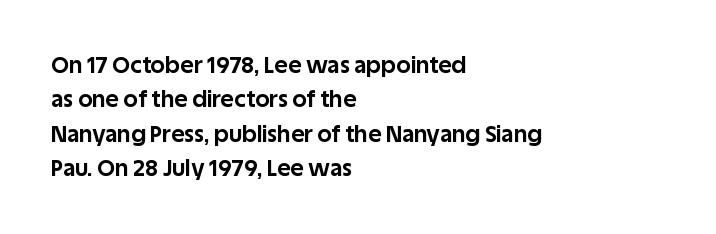
Is the letter spacing exaggerated? No — it looks like the ordinary default. Reading down the block, your eye returns to a fixed left position each line. Heavy-handed strokes throughout: this text is bold. Just letters on the line, the space beneath them empty. Baseline-to-baseline distance is the conventional proportion of letter height. A roman cut, with each character standing at attention.
